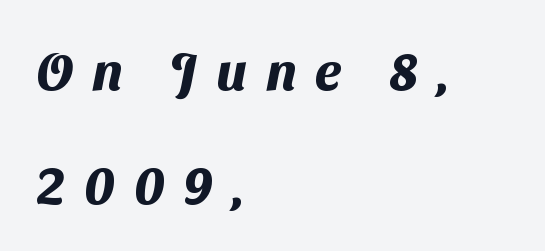
The image shows 52 px heavy sans-serif type; set left-aligned, loose line spacing (2.2x), unusually wide letter spacing (+0.37 em), not underlined; medium stroke contrast and a medium x-height.
